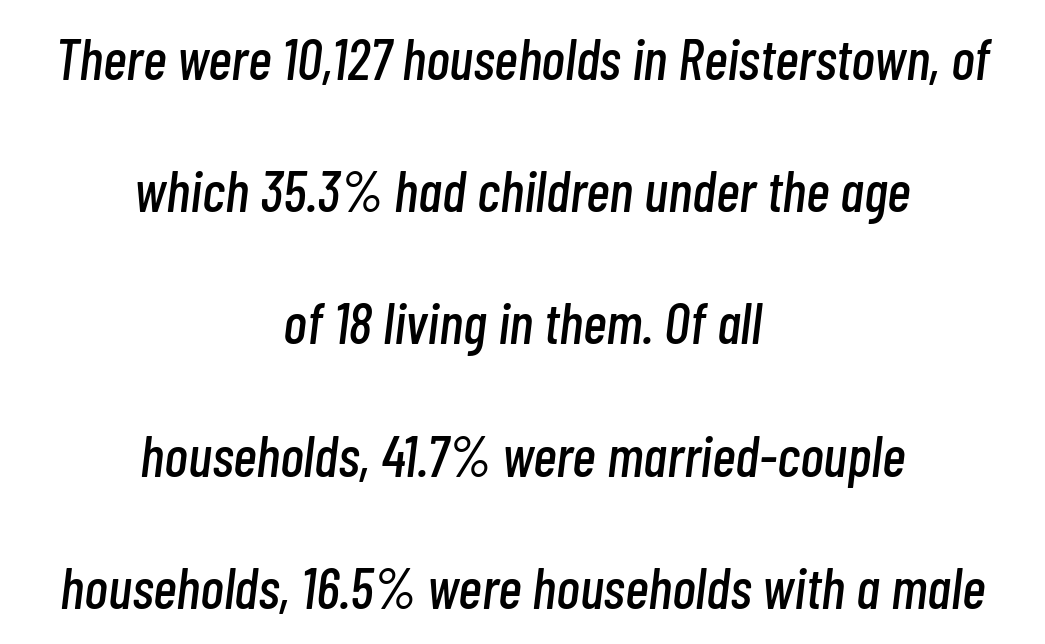
The image shows 57 px condensed type, italic (leaning right); set centered, loose line spacing (2.32x), normal letter spacing, not underlined; low stroke contrast and a medium x-height.
